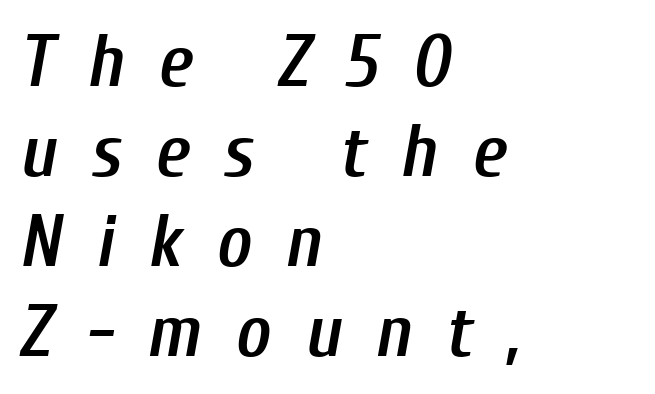
{"italic": "yes", "lean": "right", "slant_degrees": 10, "bold": "semi", "weight": "semibold", "width": "condensed", "stroke_contrast": "low", "x_height": "medium", "monospaced": "no", "underline": "no", "align": "left", "line_spacing_ratio": 1.2, "letter_spacing": "wide", "letter_spacing_em": 0.45, "glyph_px": 75}
